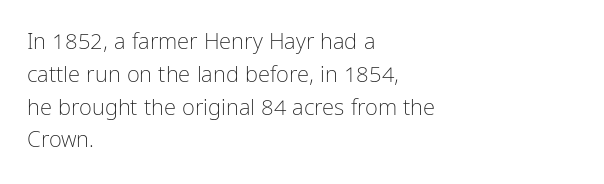
Descender tails drop into unmarked territory. Vertically, the passage feels balanced, rows spaced as you'd expect. The typesetter chose a ragged-right arrangement here. The typography opts for an upright posture over an oblique one. The rendering keeps characters at their native spacing. Stroke mass is kept to a normal reading level or below.
